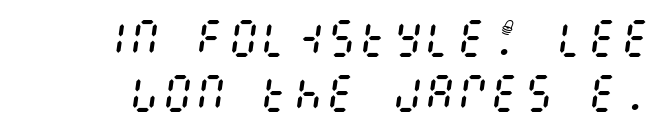
Q: Is the text bold? A: No.
Q: Is the text italic (slanted)? A: Yes, it leans right by about 8 degrees.
Q: Is the text underlined? A: No.
Q: Is the spacing between letters normal or unusually wide? A: Normal.
Q: Is the spacing between lines tight, normal or loose? A: Normal.
Q: Width (condensed, normal, or wide)? A: Condensed.
Q: Stroke contrast? A: Medium.
Q: x-height? A: Large.
